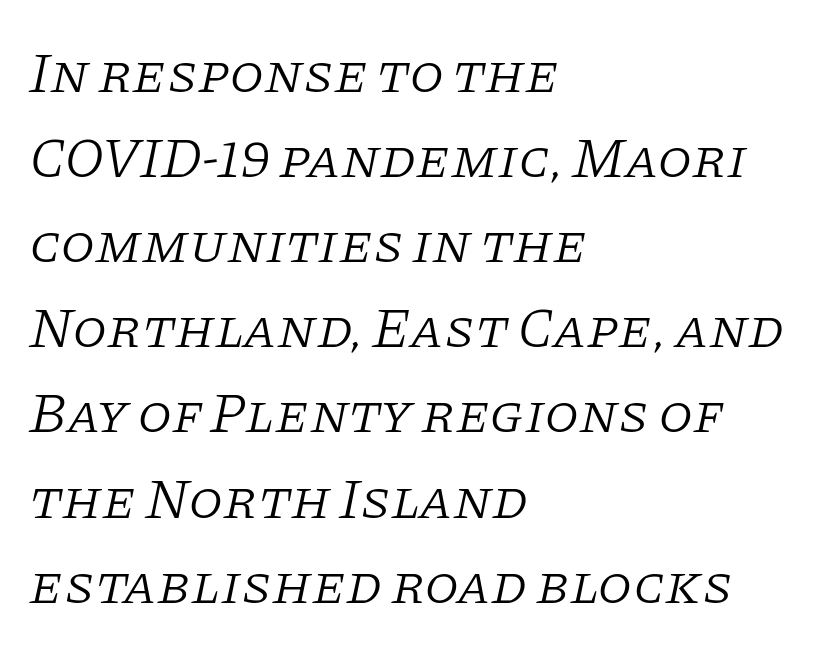
This rendering features lettering with no underline. Characters are canted at an angle relative to the baseline's perpendicular. Observe the serifs anchoring each vertical stroke in this sample. Unbolded letterforms with no extra heft. The rendering anchors every line to the left-hand side.
